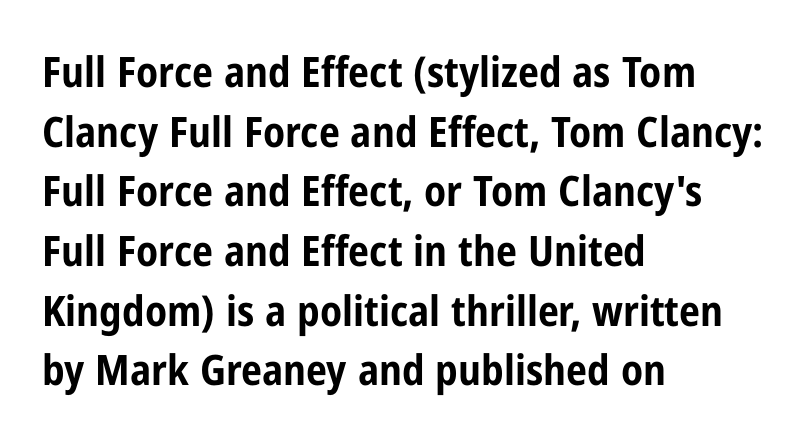
The image shows 42 px bold, condensed sans-serif type, upright; set left-aligned, normal line spacing (1.42x), normal letter spacing, not underlined; low stroke contrast and a medium x-height.
